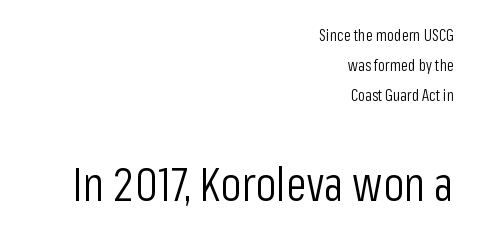
Q: Is the text bold? A: No.
Q: Is the text italic (slanted)? A: No, it is upright.
Q: Is the typeface a serif or a sans-serif typeface? A: Sans-serif.
Q: Is the text underlined? A: No.
Q: How is the paragraph aligned? A: Right-aligned.
Q: Is the spacing between letters normal or unusually wide? A: Normal.
Q: Which block of text is set in a larger size, the first (top) or the second (bottom)? A: The second (bottom) one.
Q: Width (condensed, normal, or wide)? A: Condensed.
Q: Stroke contrast? A: Low.
Q: x-height? A: Medium.
Q: Monospaced? A: No.
